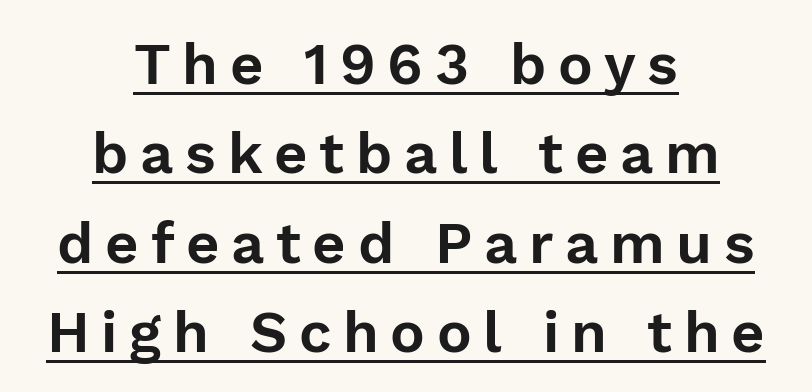
The image shows 58 px sans-serif type, upright; set centered, normal line spacing (1.54x), unusually wide letter spacing (+0.2 em), underlined; low stroke contrast and a medium x-height.
